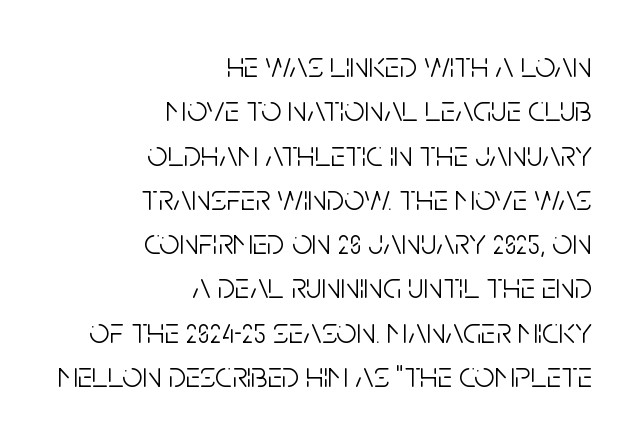
The image shows 36 px light, condensed sans-serif type, upright; set right-aligned, line spacing 1.23x, normal letter spacing, not underlined; low stroke contrast and a large x-height.
